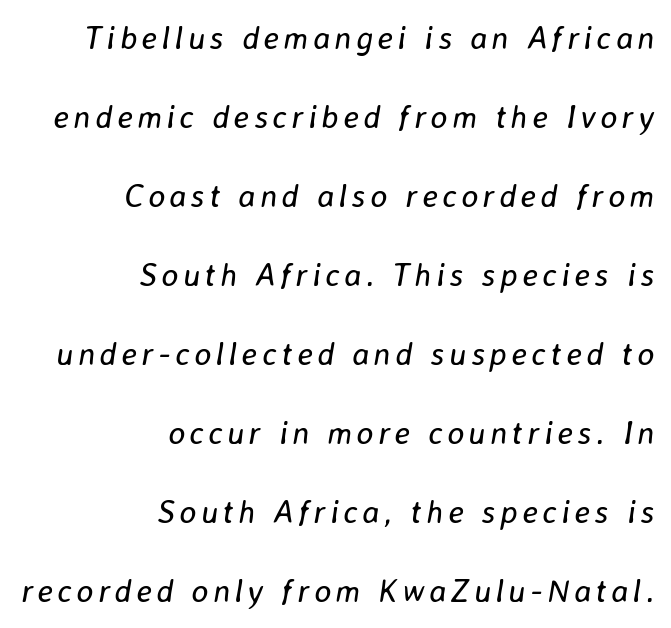
In CSS terms this would be text-align: right. The typography opts for an oblique posture over an upright one. Do the characters align in a grid? No, the font is proportional. Letters rest on an invisible, unmarked baseline. The vertical gap from one line to the next is large. Ink coverage per letter is moderate at most.
